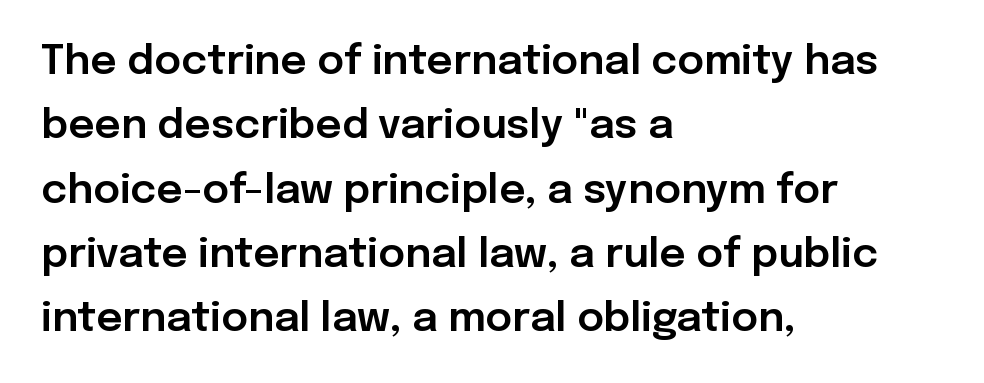
The image shows 41 px sans-serif type, upright; set left-aligned, normal line spacing (1.57x), normal letter spacing, not underlined; low stroke contrast and a medium x-height.
